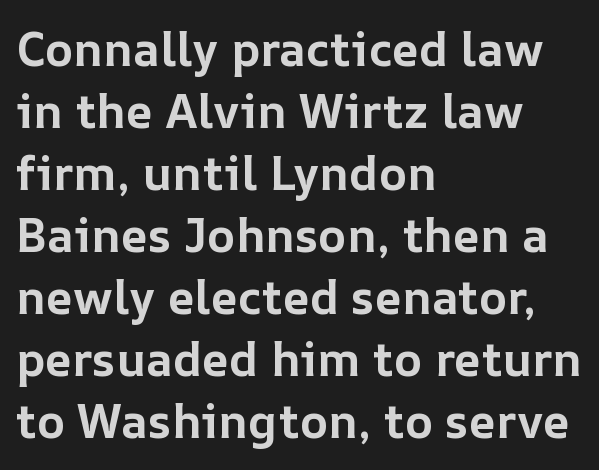
Q: Is the text bold? A: Yes.
Q: Is the text italic (slanted)? A: No, it is upright.
Q: Is the text underlined? A: No.
Q: How is the paragraph aligned? A: Left-aligned.
Q: Is the spacing between letters normal or unusually wide? A: Normal.
Q: Is the spacing between lines tight, normal or loose? A: Normal.
Q: Width (condensed, normal, or wide)? A: Normal.
Q: Stroke contrast? A: Low.
Q: x-height? A: Medium.
Q: Monospaced? A: No.
